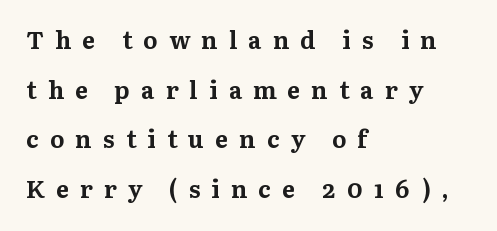
Q: Is the text bold? A: Yes.
Q: Is the text italic (slanted)? A: No, it is upright.
Q: Is the text underlined? A: No.
Q: How is the paragraph aligned? A: Left-aligned.
Q: Is the spacing between letters normal or unusually wide? A: Unusually wide.
Q: Is the spacing between lines tight, normal or loose? A: Loose.
